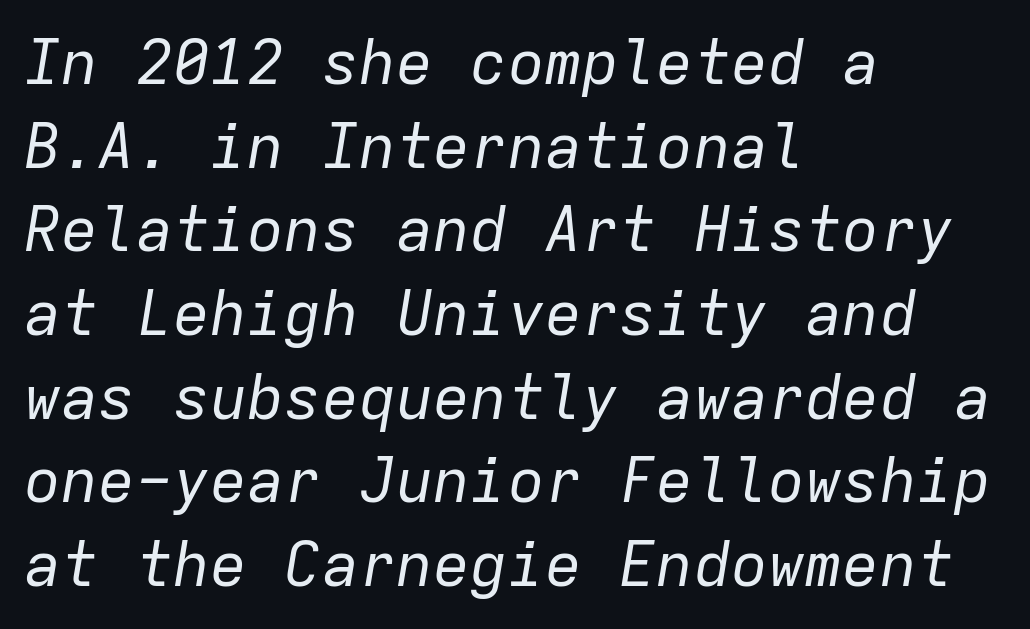
This is oblique type, the kind used for emphasis or titles. The rag falls on the right side of this text block. The passage shown is not bold in any degree. Think of a typewriter: that constant character pitch is what you see here. Each new line begins a customary step beneath the previous one.
